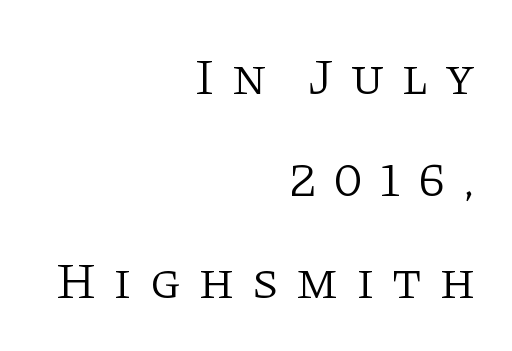
Q: Is the text bold? A: No.
Q: Is the text italic (slanted)? A: No, it is upright.
Q: Is the typeface a serif or a sans-serif typeface? A: Serif.
Q: Is the text underlined? A: No.
Q: How is the paragraph aligned? A: Right-aligned.
Q: Is the spacing between letters normal or unusually wide? A: Unusually wide.
Q: Is the spacing between lines tight, normal or loose? A: Loose.
Q: Width (condensed, normal, or wide)? A: Normal.
Q: Stroke contrast? A: Low.
Q: x-height? A: Large.
Q: Monospaced? A: No.
